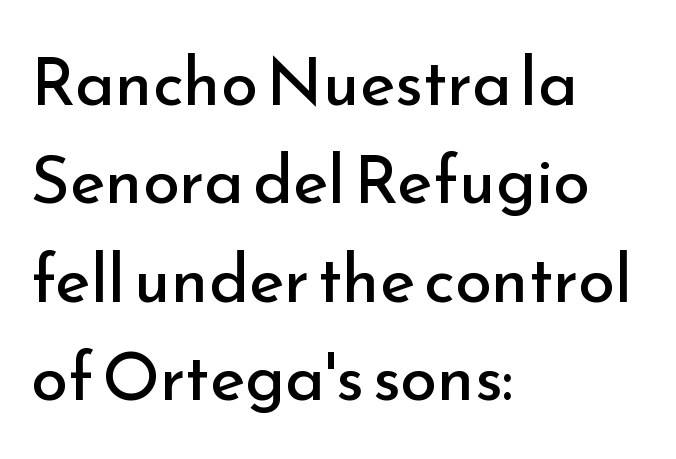
{"serif": "no", "italic": "no", "bold": "no", "weight": "regular", "width": "normal", "stroke_contrast": "low", "x_height": "small", "monospaced": "no", "underline": "no", "align": "left", "line_spacing": "normal", "line_spacing_ratio": 1.47, "letter_spacing": "normal", "letter_spacing_em": 0.0, "glyph_px": 67}
